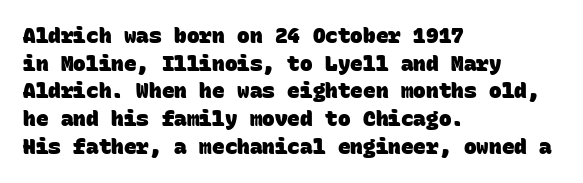
Q: Is the text bold? A: Yes.
Q: Is the text underlined? A: No.
Q: How is the paragraph aligned? A: Left-aligned.
Q: Is the spacing between letters normal or unusually wide? A: Normal.
Q: Is the spacing between lines tight, normal or loose? A: Normal.
